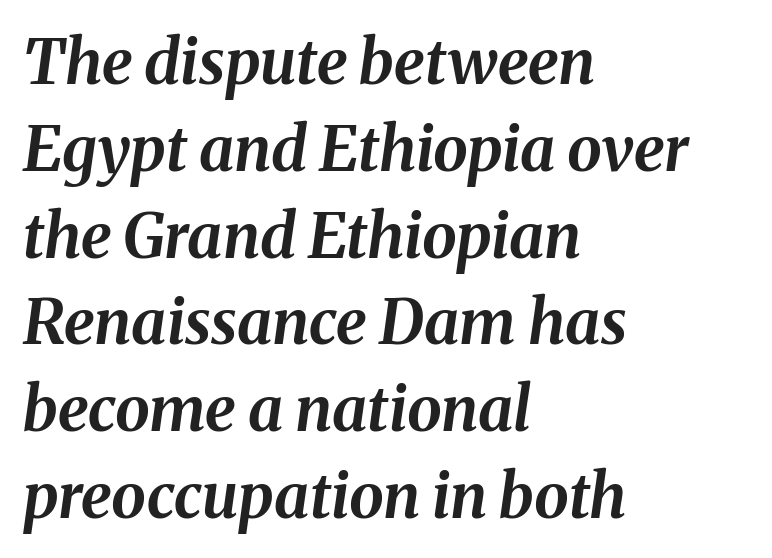
This is heavy type, rendered in bold. The specimen reads as italic at a glance. These lines keep a tight, regular rhythm from letter to letter. These lines sit exactly where default settings would place them. Think of a printed novel: that variable character pitch is what you see here.
